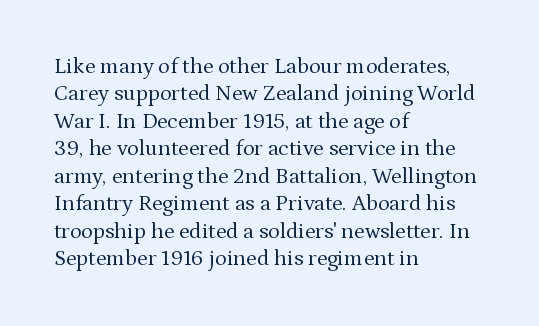
{"italic": "no", "bold": "no", "underline": "no", "align": "left", "line_spacing": "normal", "line_spacing_ratio": 1.25, "letter_spacing": "normal", "letter_spacing_em": 0.0, "glyph_px": 22}
